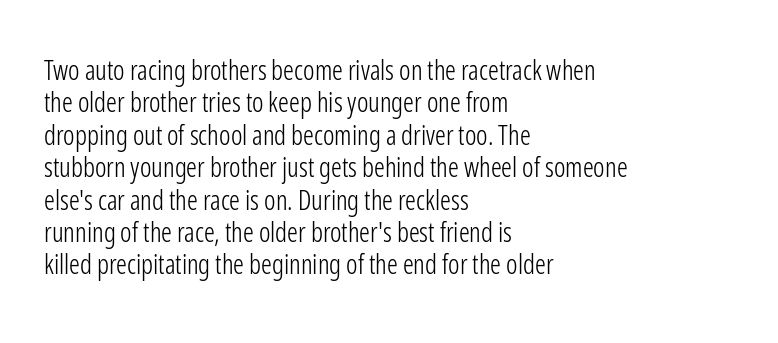
{"italic": "no", "bold": "no", "underline": "no", "align": "left", "line_spacing_ratio": 1.2, "letter_spacing": "normal", "letter_spacing_em": 0.0, "glyph_px": 27}
